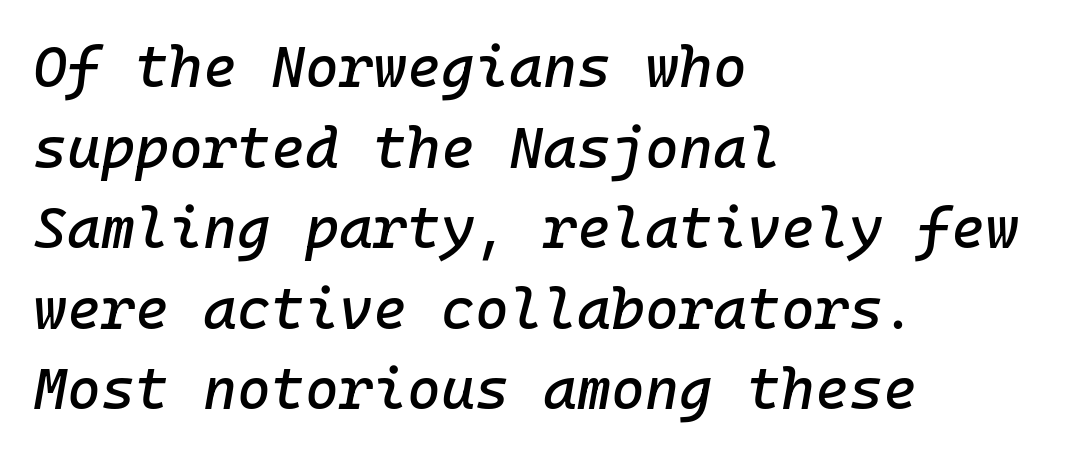
Students, note that the glyphs here touch the page at normal intervals. Bare-footed words on every line. Quick note: interline space is typical. These lines are set flush left with a ragged right edge. A typesetter would mark this as italic.
